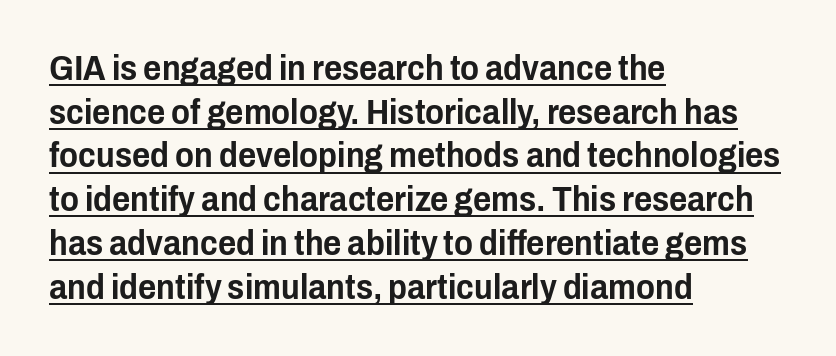
The image shows 35 px condensed sans-serif type, upright; set left-aligned, normal line spacing (1.25x), normal letter spacing, underlined; low stroke contrast and a medium x-height.
